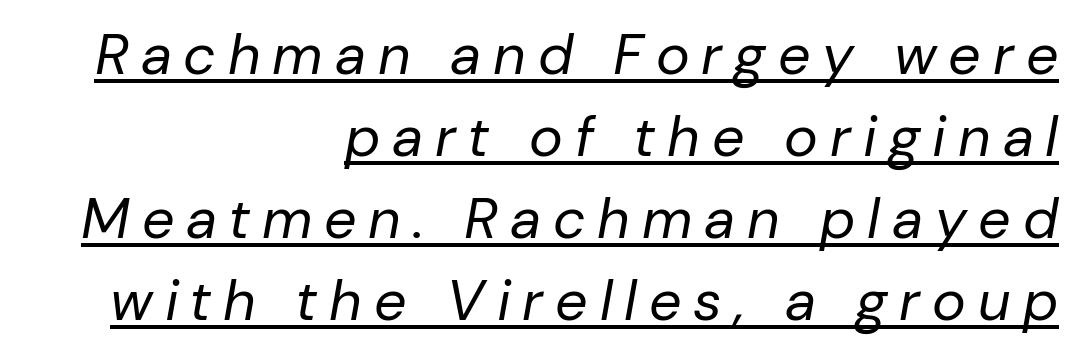
The image shows 57 px regular-weight type, italic (leaning right); set right-aligned, normal line spacing (1.44x), unusually wide letter spacing (+0.21 em), underlined; low stroke contrast and a medium x-height.
